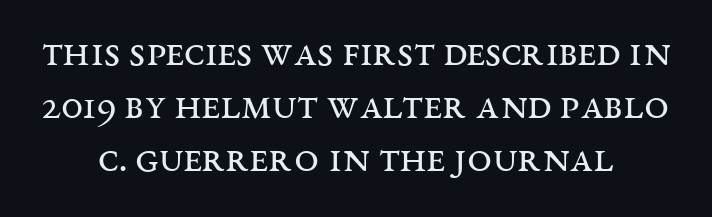
The zone under the glyphs is completely vacant. Spacing verdict: proportional, widths tailored to each character. Examine the stroke ends and you'll spot serifs. This reads as an unemphasized weight, regular at the heaviest.
